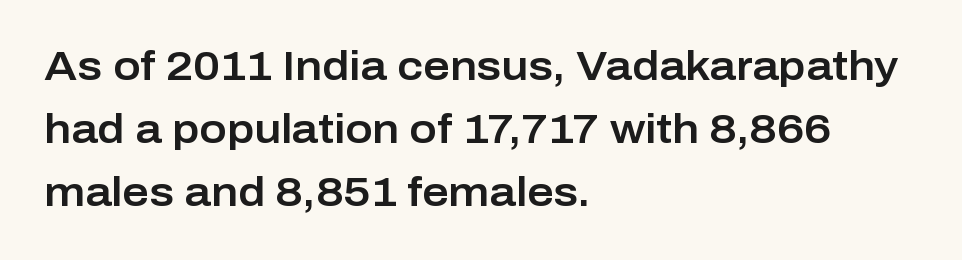
The image shows 41 px sans-serif type, upright; set left-aligned, normal line spacing (1.54x), normal letter spacing, not underlined; low stroke contrast and a medium x-height.
